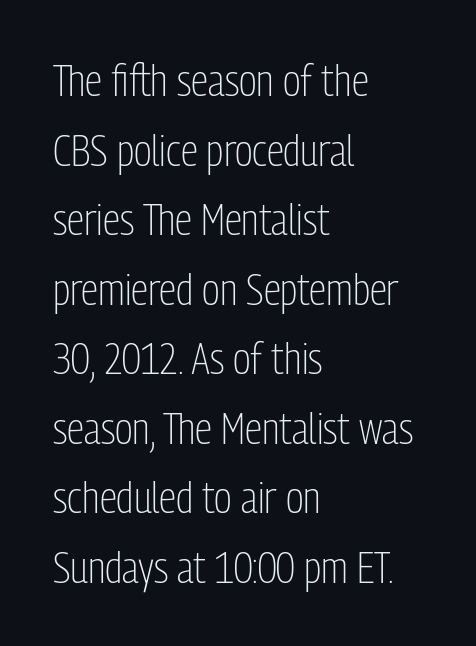
Q: Is the text bold? A: No.
Q: Is the text italic (slanted)? A: No, it is upright.
Q: Is the typeface a serif or a sans-serif typeface? A: Sans-serif.
Q: Is the text underlined? A: No.
Q: How is the paragraph aligned? A: Left-aligned.
Q: Is the spacing between letters normal or unusually wide? A: Normal.
Q: Is the spacing between lines tight, normal or loose? A: Normal.
Q: Width (condensed, normal, or wide)? A: Condensed.
Q: Stroke contrast? A: Low.
Q: x-height? A: Medium.
Q: Monospaced? A: No.
